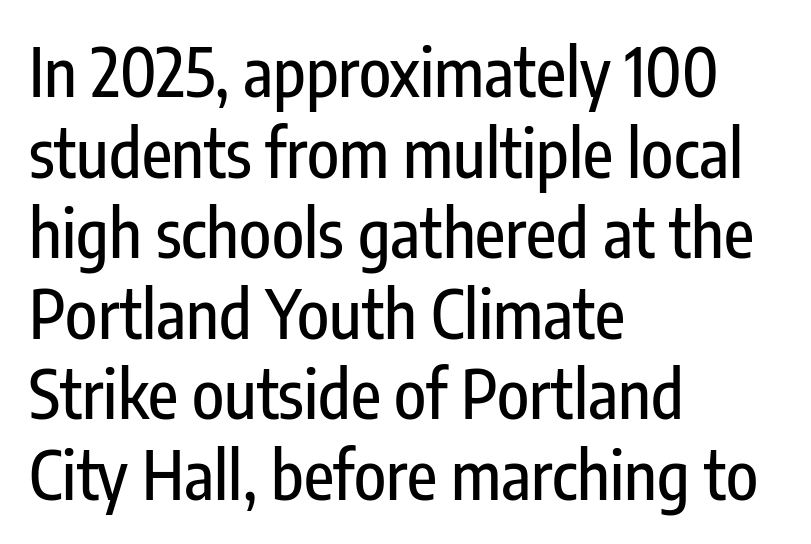
{"serif": "no", "italic": "no", "width": "condensed", "stroke_contrast": "low", "x_height": "medium", "monospaced": "no", "underline": "no", "align": "left", "line_spacing_ratio": 1.22, "letter_spacing": "normal", "letter_spacing_em": 0.0, "glyph_px": 66}
